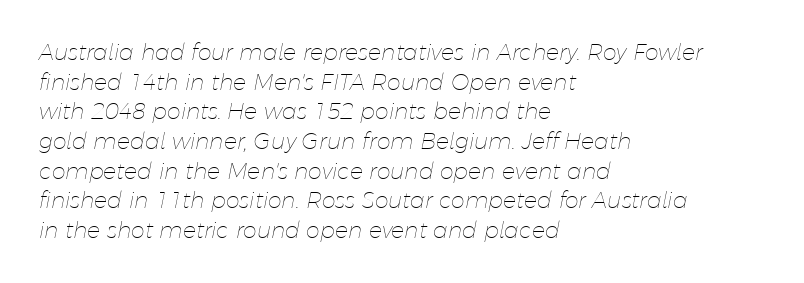
This is oblique type, the kind used for emphasis or titles. The space between consecutive lines is moderate. Default kerning and tracking; the words read as compact shapes. Compared with a typical body face, this is equally light or lighter still.
